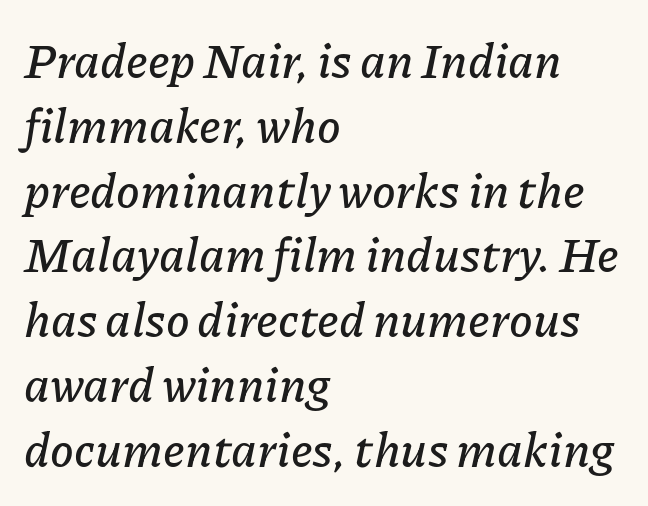
Q: Is the text italic (slanted)? A: Yes, it leans right by about 11 degrees.
Q: Is the text underlined? A: No.
Q: How is the paragraph aligned? A: Left-aligned.
Q: Is the spacing between letters normal or unusually wide? A: Normal.
Q: Is the spacing between lines tight, normal or loose? A: Normal.
Q: Width (condensed, normal, or wide)? A: Normal.
Q: Stroke contrast? A: Low.
Q: x-height? A: Medium.
Q: Monospaced? A: No.
